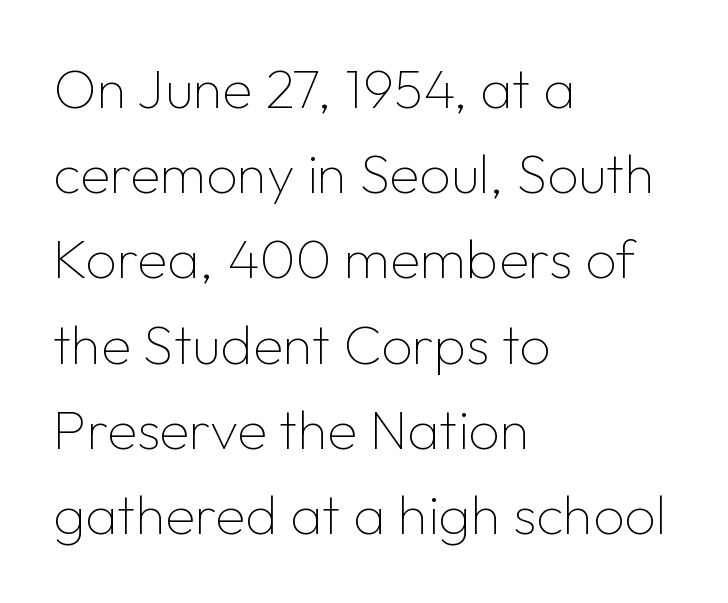
The image shows 55 px thin sans-serif type, upright; set left-aligned, normal line spacing (1.55x), normal letter spacing, not underlined; low stroke contrast and a medium x-height.
